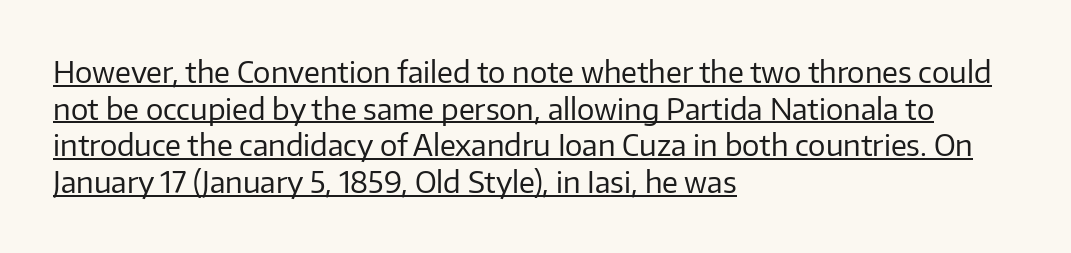
The face looks like a standard text weight, possibly lighter. Leftover space on each line is placed entirely after the last word. This is underlined copy, the kind a proofreader might mark for attention. Glyph-to-glyph distance matches everyday printed text. These lines are rendered in a variable-pitch font.
